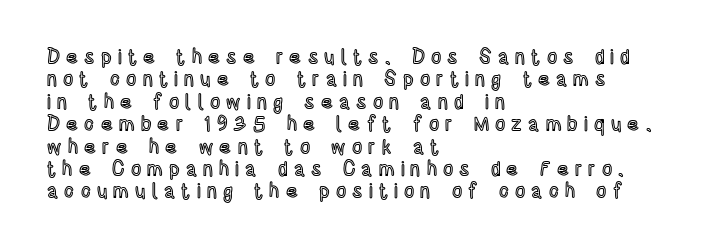
Q: Is the text italic (slanted)? A: No, it is upright.
Q: Is the text underlined? A: No.
Q: How is the paragraph aligned? A: Left-aligned.
Q: Is the spacing between letters normal or unusually wide? A: Unusually wide.
Q: Is the spacing between lines tight, normal or loose? A: Tight.
